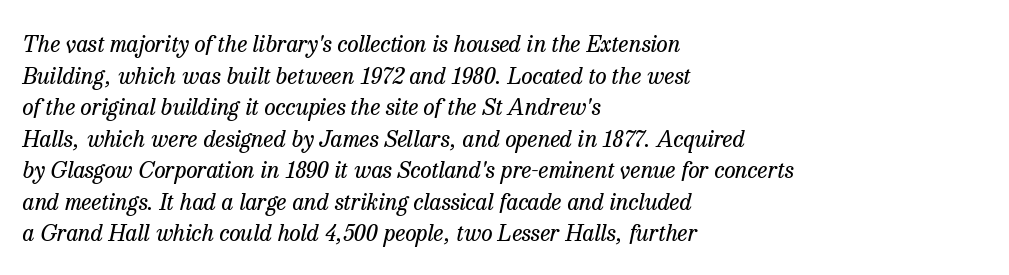
Reading down the column, the eye jumps a familiar distance to each next line. The strip under each line holds only bare page. Notice how the passage keeps a crisp vertical edge on the left only. Letters have the restrained weight of plain body copy at most. Notice how the stems are inclined rather than vertical — that's the hallmark of italics. Glyph-to-glyph distance matches everyday printed text.
